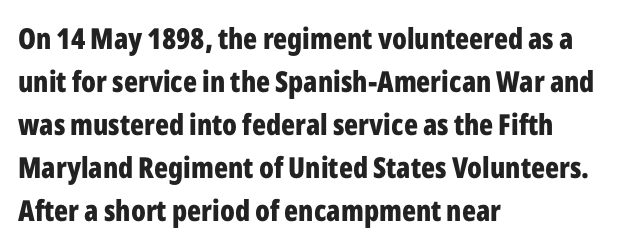
{"serif": "no", "italic": "no", "bold": "yes", "weight": "bold", "width": "condensed", "stroke_contrast": "low", "x_height": "medium", "monospaced": "no", "underline": "no", "align": "left", "line_spacing": "normal", "line_spacing_ratio": 1.48, "letter_spacing": "normal", "letter_spacing_em": 0.0, "glyph_px": 29}
